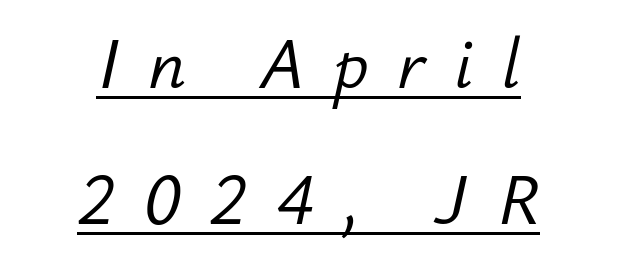
{"italic": "yes", "lean": "right", "slant_degrees": 12, "bold": "no", "weight": "light", "width": "normal", "stroke_contrast": "low", "x_height": "small", "monospaced": "no", "underline": "yes", "align": "center", "line_spacing": "loose", "line_spacing_ratio": 1.97, "letter_spacing": "wide", "letter_spacing_em": 0.41, "glyph_px": 69}
